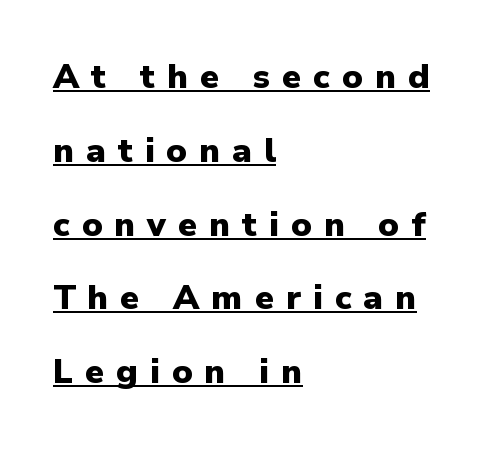
The image shows 34 px heavy sans-serif type, upright; set left-aligned, loose line spacing (2.17x), unusually wide letter spacing (+0.35 em), underlined; low stroke contrast and a medium x-height.
